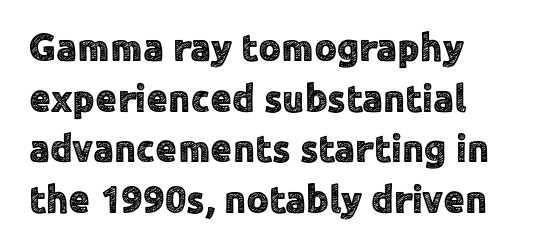
The image shows 39 px sans-serif type, upright; set normal line spacing (1.3x), normal letter spacing, not underlined; a medium x-height.
